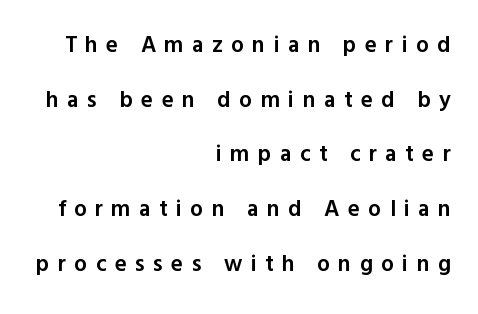
In terms of posture, this sample is upright. Inter-character spacing is expanded well beyond the font's built-in metrics. Vertical spacing — loose. Students, this is semibold: more ink than regular, less than bold. Nobody drew a line under any word here. If you drew a ruler down the right edge, every line would touch it.
